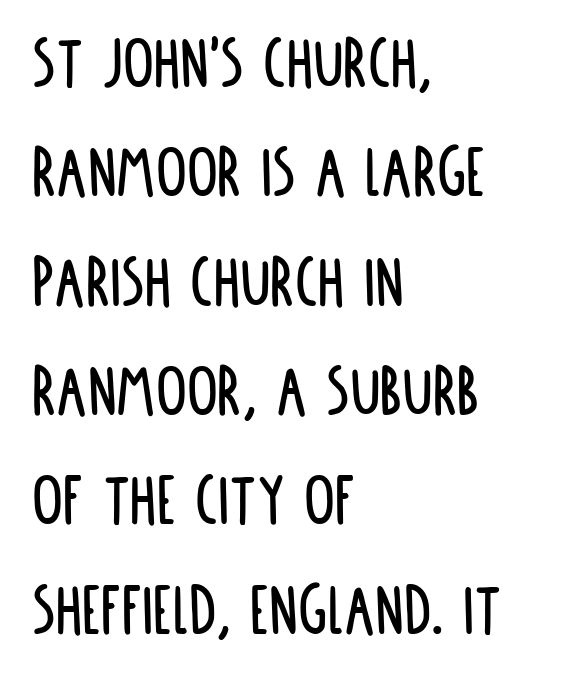
{"serif": "no", "italic": "no", "width": "condensed", "stroke_contrast": "low", "x_height": "large", "monospaced": "no", "underline": "no", "align": "left", "line_spacing": "normal", "line_spacing_ratio": 1.42, "letter_spacing": "normal", "letter_spacing_em": 0.0, "glyph_px": 77}
